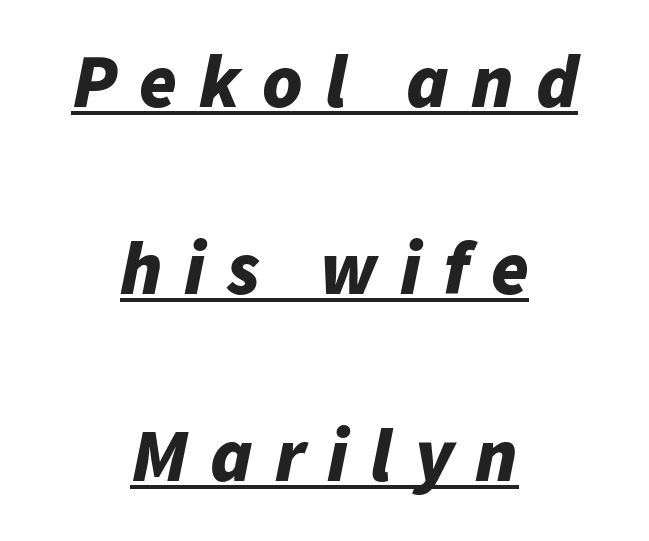
The image shows 76 px bold type, italic (leaning right); set centered, loose line spacing (2.46x), unusually wide letter spacing (+0.29 em), underlined; low stroke contrast and a medium x-height.
